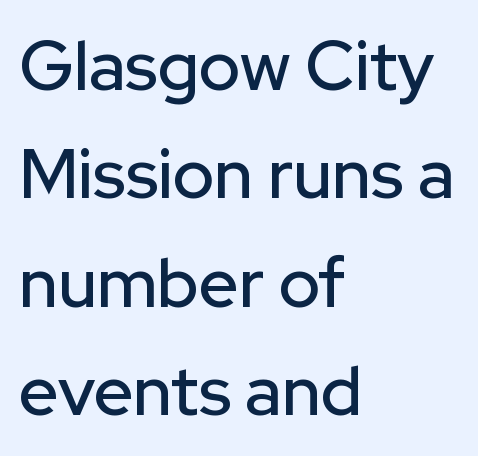
The image shows 69 px sans-serif type, upright; set left-aligned, normal line spacing (1.57x), normal letter spacing, not underlined; low stroke contrast and a medium x-height.
